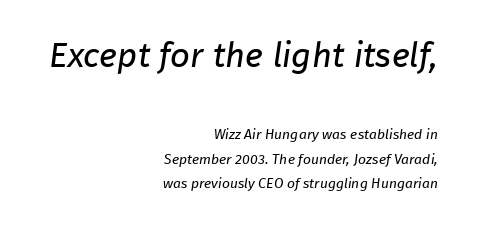
This sample is right-justified, so line beginnings fall wherever the words allow. Quick note: underline off. The initial chunk of copy outweighs the following chunk in type size. The tracking reads as untouched default to a designer's eye.
